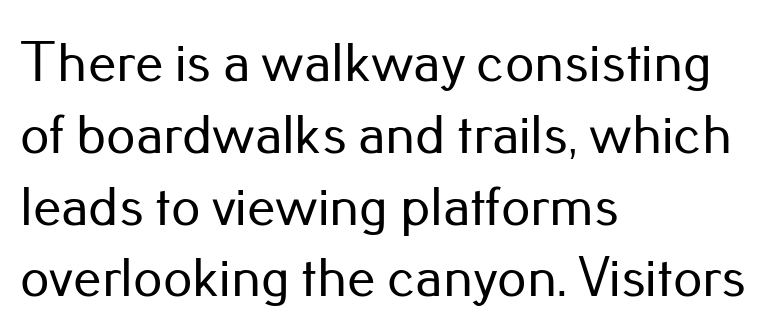
Descenders are the only things crossing below the line. Examine the stroke ends and you'll find no serifs. Looks like regular typesetting: each glyph gets only the width it needs. This sample uses an upright cut, with every glyph sitting square on the baseline. Baseline-to-baseline distance is the conventional proportion of letter height. The horizontal fit of the characters is conventional and even.
